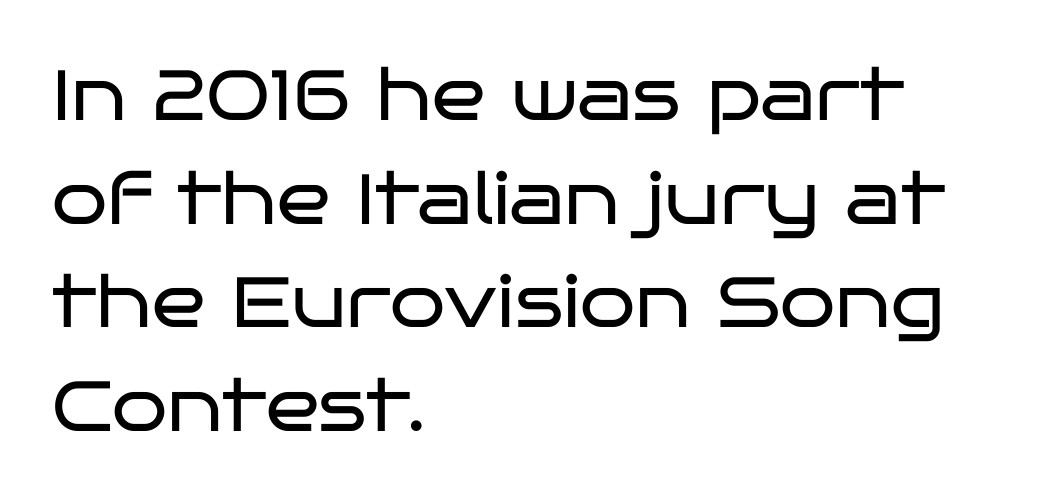
The image shows 71 px regular-weight, wide sans-serif type, upright; set left-aligned, normal line spacing (1.46x), normal letter spacing, not underlined; low stroke contrast and a large x-height.
